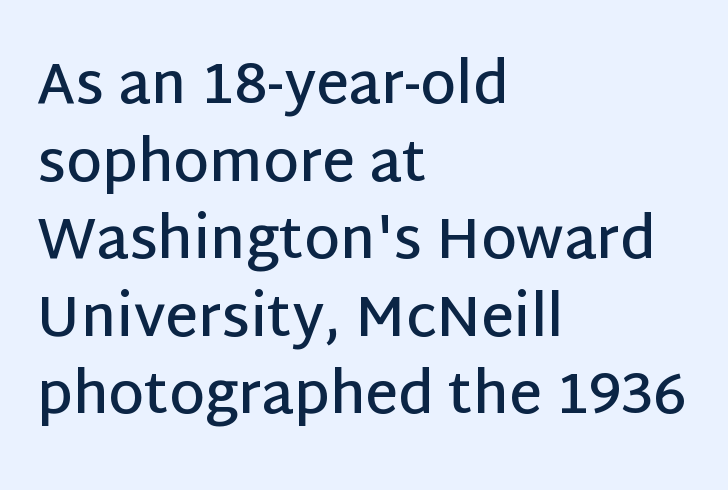
{"serif": "no", "italic": "no", "bold": "semi", "weight": "semibold", "width": "normal", "stroke_contrast": "low", "x_height": "large", "monospaced": "no", "underline": "no", "align": "left", "line_spacing": "normal", "line_spacing_ratio": 1.36, "letter_spacing": "normal", "letter_spacing_em": 0.0, "glyph_px": 57}
